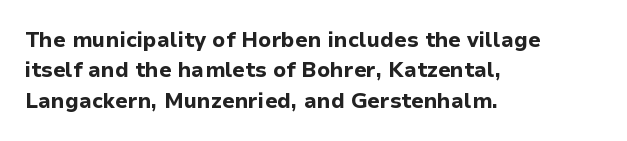
The image shows 21 px bold type, upright; set left-aligned, normal line spacing (1.45x), normal letter spacing, not underlined.
